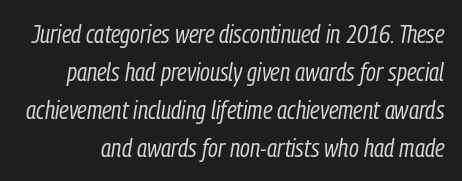
Q: Is the text bold? A: No.
Q: Is the text italic (slanted)? A: Yes, it leans right by about 9 degrees.
Q: Is the text underlined? A: No.
Q: Is the spacing between letters normal or unusually wide? A: Normal.
Q: Is the spacing between lines tight, normal or loose? A: Normal.
